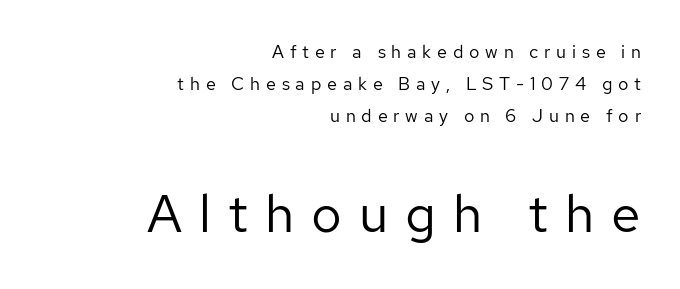
Q: Is the text bold? A: No.
Q: Is the text italic (slanted)? A: No, it is upright.
Q: Is the typeface a serif or a sans-serif typeface? A: Sans-serif.
Q: Is the text underlined? A: No.
Q: How is the paragraph aligned? A: Right-aligned.
Q: Is the spacing between letters normal or unusually wide? A: Unusually wide.
Q: Which block of text is set in a larger size, the first (top) or the second (bottom)? A: The second (bottom) one.
Q: Width (condensed, normal, or wide)? A: Normal.
Q: Stroke contrast? A: Low.
Q: x-height? A: Medium.
Q: Monospaced? A: No.
